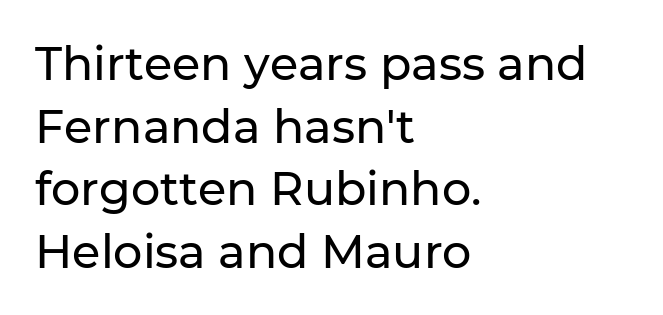
Q: Is the text italic (slanted)? A: No, it is upright.
Q: Is the typeface a serif or a sans-serif typeface? A: Sans-serif.
Q: Is the text underlined? A: No.
Q: How is the paragraph aligned? A: Left-aligned.
Q: Is the spacing between letters normal or unusually wide? A: Normal.
Q: Is the spacing between lines tight, normal or loose? A: Normal.
Q: Width (condensed, normal, or wide)? A: Normal.
Q: Stroke contrast? A: Low.
Q: x-height? A: Medium.
Q: Monospaced? A: No.
